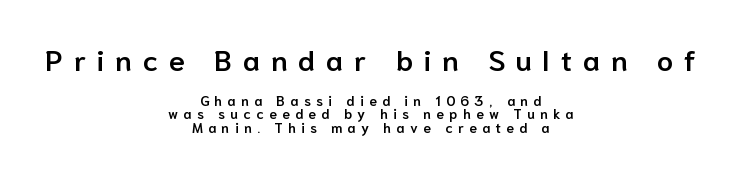
Q: Is the text bold? A: Semi-bold.
Q: Is the text italic (slanted)? A: No, it is upright.
Q: Is the typeface a serif or a sans-serif typeface? A: Sans-serif.
Q: Is the text underlined? A: No.
Q: How is the paragraph aligned? A: Centered.
Q: Is the spacing between letters normal or unusually wide? A: Unusually wide.
Q: Is the spacing between lines tight, normal or loose? A: Tight.
Q: Which block of text is set in a larger size, the first (top) or the second (bottom)? A: The first (top) one.
Q: Width (condensed, normal, or wide)? A: Normal.
Q: Stroke contrast? A: Low.
Q: x-height? A: Medium.
Q: Monospaced? A: No.
